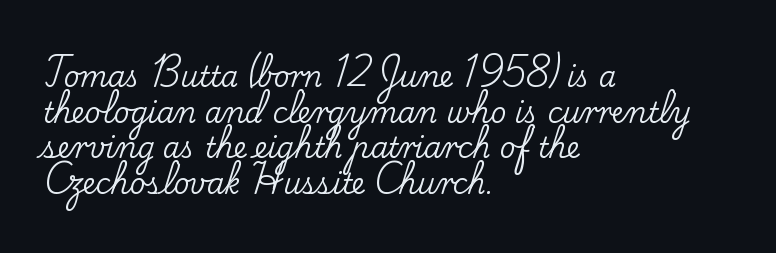
Is this a fixed-width face? No — the glyphs have proportional, varying widths. Does the type have serifs? Yes, each stem ends in a small foot. Caption: multi-line text, flush left, ragged right.
